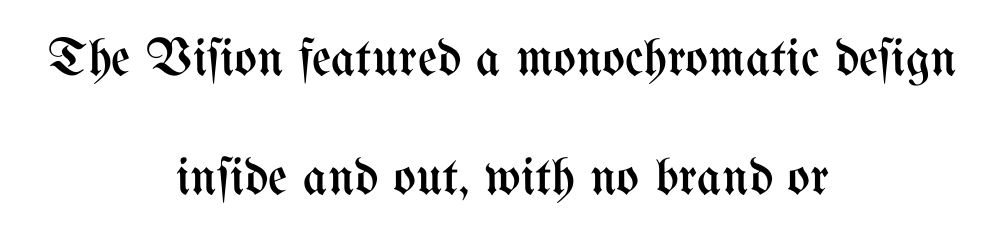
{"italic": "no", "bold": "no", "weight": "regular", "width": "condensed", "stroke_contrast": "medium", "x_height": "medium", "monospaced": "no", "underline": "no", "align": "center", "line_spacing": "loose", "line_spacing_ratio": 2.24, "letter_spacing": "normal", "letter_spacing_em": 0.0, "glyph_px": 53}
